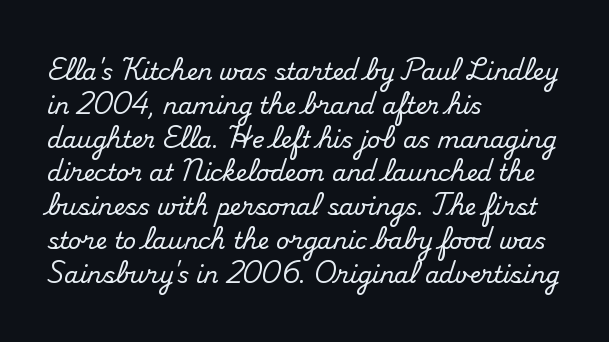
Left-aligned paragraph, ragged on the right. Compared with typical body copy, the letter spacing here is the same. Baseline-to-baseline distance is the conventional proportion of letter height. The string is rendered with underlining switched off.
